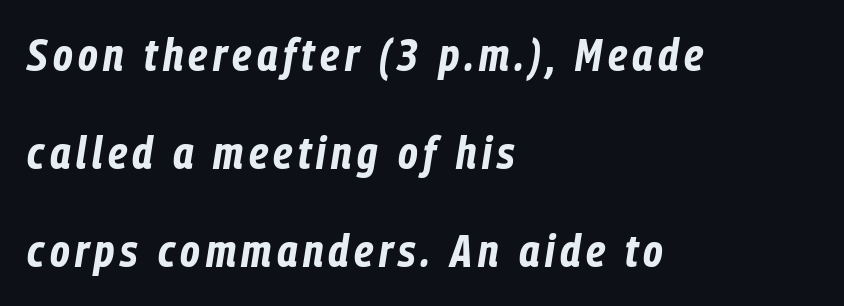
The face used here has a pronounced slope to its letters. The compositor pushed each line to the left boundary. On the weight axis this lands at bold, roughly 700. Descenders hang freely into open space. Do the characters align in a grid? No, the font is proportional.
